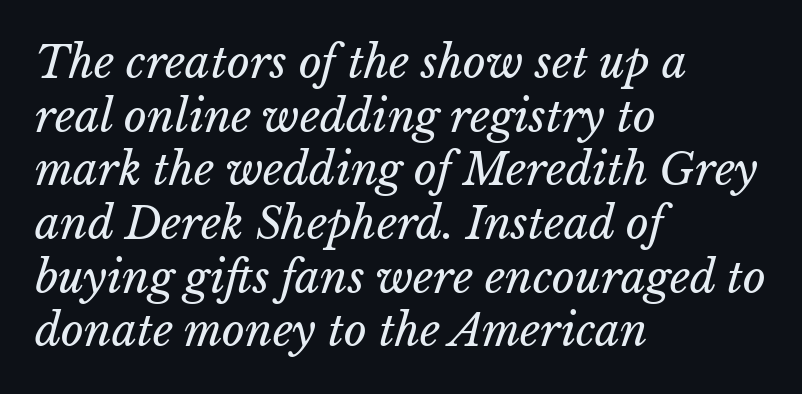
A typesetter would call this proportional, since set widths differ per character. Weight: regular or lighter. Look at the tracking — it's just the regular setting, nothing added. A bare baseline throughout the passage. All the whitespace from short lines collects on the right.
